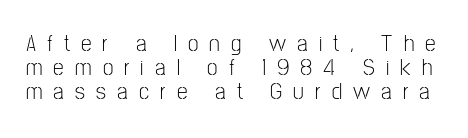
Honestly, the letter spacing is so wide it's the main thing you notice. You could barely slide anything between these rows. The font is comparable to plain body text, perhaps lighter. Posture: upright roman.
